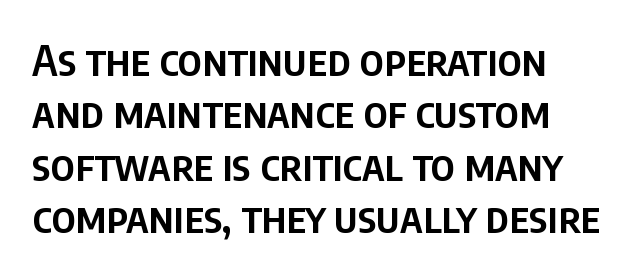
Q: Is the text bold? A: Semi-bold.
Q: Is the text italic (slanted)? A: No, it is upright.
Q: Is the typeface a serif or a sans-serif typeface? A: Sans-serif.
Q: Is the text underlined? A: No.
Q: Is the spacing between letters normal or unusually wide? A: Normal.
Q: Is the spacing between lines tight, normal or loose? A: Normal.
Q: Width (condensed, normal, or wide)? A: Condensed.
Q: Stroke contrast? A: Low.
Q: x-height? A: Large.
Q: Monospaced? A: No.
